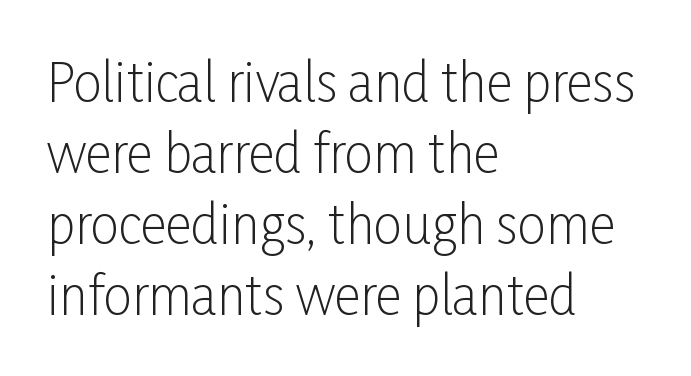
The image shows 51 px light, condensed sans-serif type, upright; set left-aligned, normal line spacing (1.39x), normal letter spacing, not underlined; low stroke contrast and a medium x-height.
